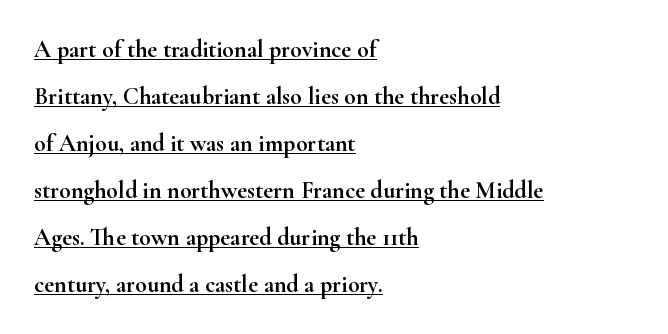
Nope, not italic — everything's standing straight. The tracking reads as untouched default to a designer's eye. Notice how a bar underscores the lettering throughout. Is the block centered? No — it sits flush against the left margin.
